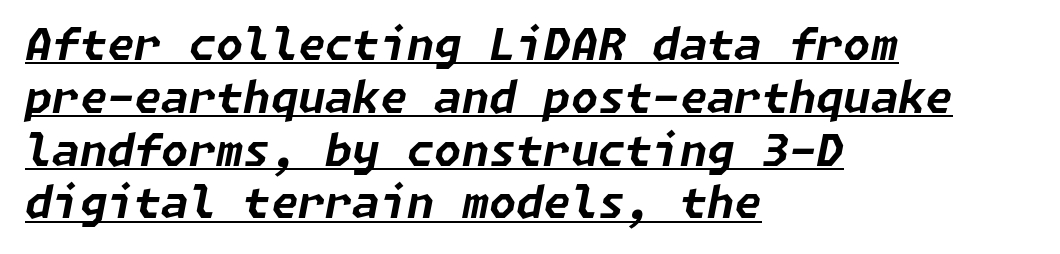
Q: Is the text bold? A: Yes.
Q: Is the text italic (slanted)? A: Yes, it leans right by about 11 degrees.
Q: Is the text underlined? A: Yes.
Q: How is the paragraph aligned? A: Left-aligned.
Q: Is the spacing between letters normal or unusually wide? A: Normal.
Q: Width (condensed, normal, or wide)? A: Normal.
Q: Stroke contrast? A: Low.
Q: x-height? A: Medium.
